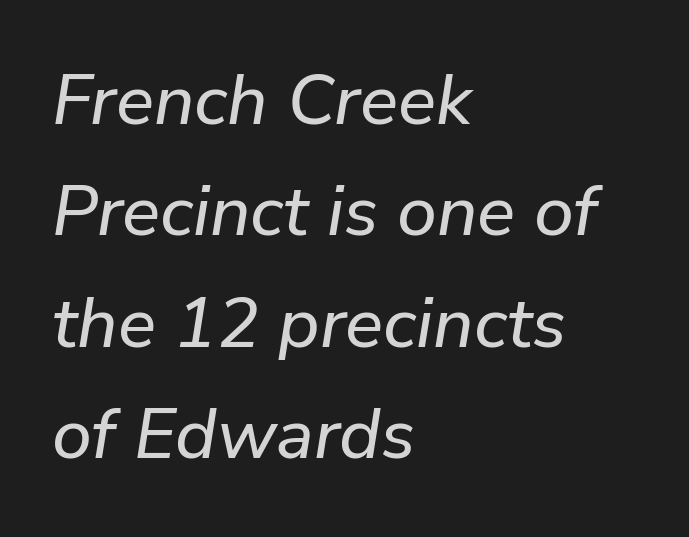
{"italic": "yes", "lean": "right", "slant_degrees": 9, "width": "normal", "stroke_contrast": "low", "x_height": "medium", "monospaced": "no", "underline": "no", "align": "left", "line_spacing": "normal", "line_spacing_ratio": 1.57, "letter_spacing": "normal", "letter_spacing_em": 0.0, "glyph_px": 71}
